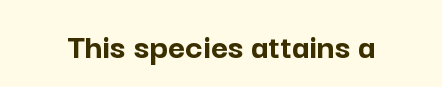
The image shows 37 px semibold sans-serif type, upright; set normal letter spacing, not underlined; low stroke contrast and a medium x-height.
